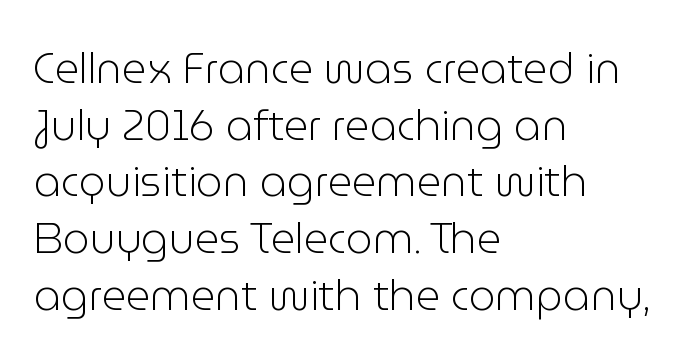
The image shows 42 px light sans-serif type, upright; set left-aligned, normal line spacing (1.35x), normal letter spacing, not underlined; low stroke contrast and a medium x-height.
